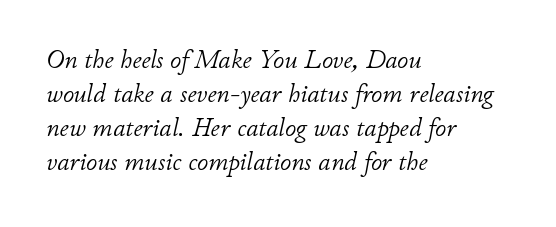
The image shows 25 px text type, italic (leaning right); set left-aligned, normal line spacing (1.36x), normal letter spacing, not underlined.
